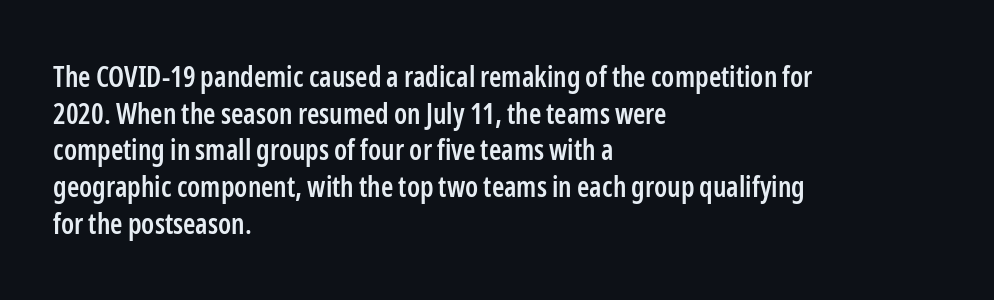
{"serif": "no", "italic": "no", "bold": "semi", "weight": "semibold", "width": "condensed", "stroke_contrast": "low", "x_height": "medium", "monospaced": "no", "underline": "no", "align": "left", "line_spacing": "normal", "line_spacing_ratio": 1.31, "letter_spacing": "normal", "letter_spacing_em": 0.0, "glyph_px": 28}
